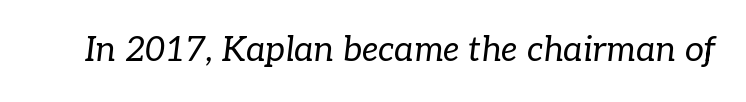
{"serif": "yes", "italic": "yes", "lean": "right", "slant_degrees": 7, "bold": "no", "weight": "regular", "width": "normal", "stroke_contrast": "low", "x_height": "medium", "monospaced": "no", "underline": "no", "letter_spacing": "normal", "letter_spacing_em": 0.0, "glyph_px": 34}
